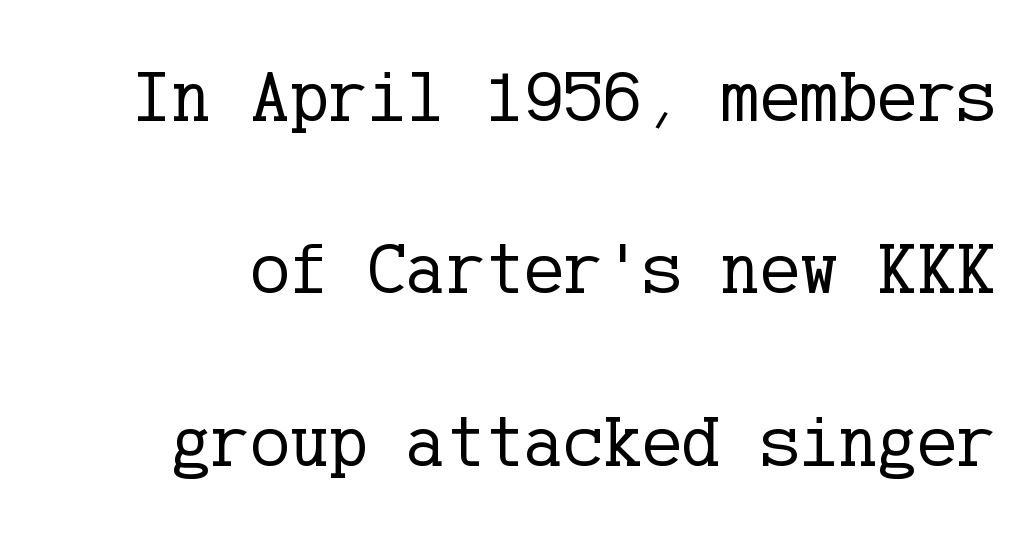
Q: Is the text bold? A: No.
Q: Is the text italic (slanted)? A: No, it is upright.
Q: Is the typeface a serif or a sans-serif typeface? A: Serif.
Q: Is the text underlined? A: No.
Q: How is the paragraph aligned? A: Right-aligned.
Q: Is the spacing between letters normal or unusually wide? A: Normal.
Q: Is the spacing between lines tight, normal or loose? A: Loose.
Q: Width (condensed, normal, or wide)? A: Normal.
Q: Stroke contrast? A: Low.
Q: x-height? A: Medium.
